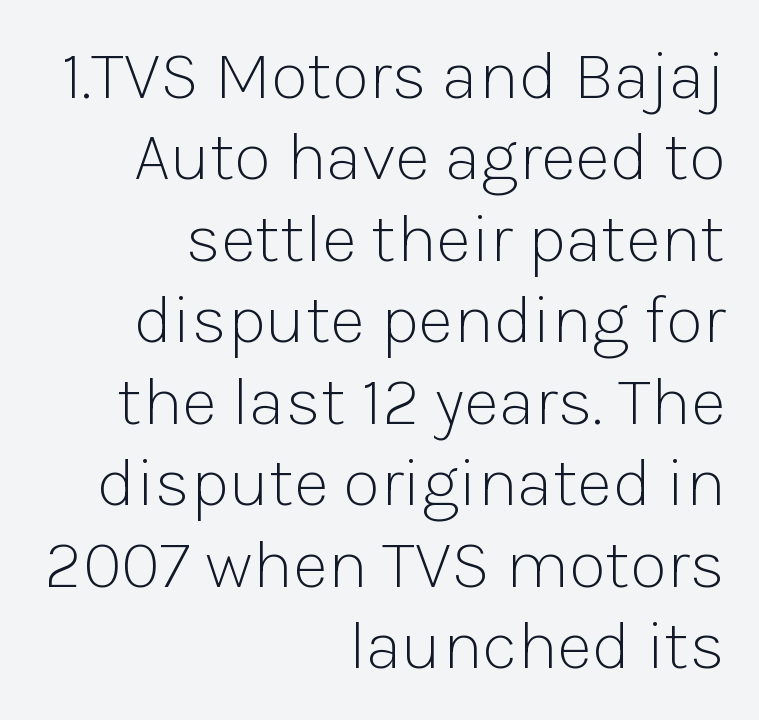
Q: Is the text bold? A: No.
Q: Is the text italic (slanted)? A: No, it is upright.
Q: Is the typeface a serif or a sans-serif typeface? A: Sans-serif.
Q: Is the text underlined? A: No.
Q: How is the paragraph aligned? A: Right-aligned.
Q: Is the spacing between letters normal or unusually wide? A: Normal.
Q: Width (condensed, normal, or wide)? A: Normal.
Q: Stroke contrast? A: Low.
Q: x-height? A: Medium.
Q: Monospaced? A: No.
